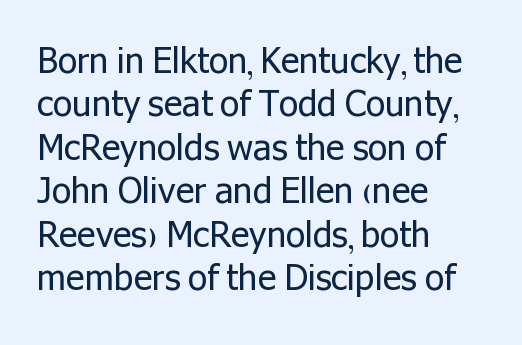
{"serif": "no", "italic": "no", "bold": "no", "weight": "regular", "width": "normal", "stroke_contrast": "low", "x_height": "medium", "monospaced": "no", "underline": "no", "align": "left", "line_spacing_ratio": 1.24, "letter_spacing": "normal", "letter_spacing_em": 0.0, "glyph_px": 35}
